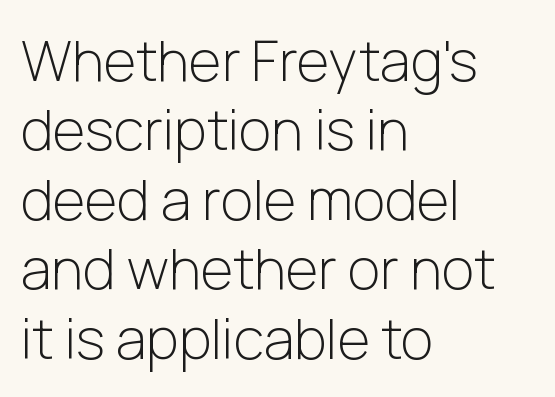
The image shows 56 px light sans-serif type, upright; set left-aligned, line spacing 1.24x, normal letter spacing, not underlined; low stroke contrast and a medium x-height.
